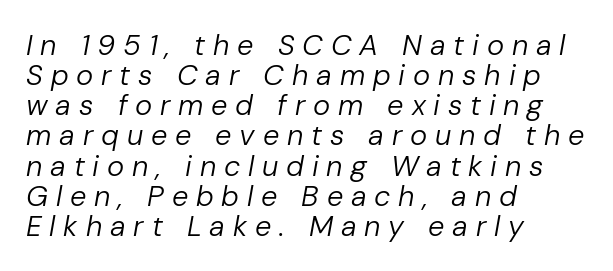
The compositor pushed each line to the left boundary. No word sits above an underline. In terms of posture, this sample is oblique. The rendering uses natural spacing where letterforms have individual widths. Rows of type sit shoulder to shoulder in the vertical direction. Summary of weight: not heavy and not bold.
